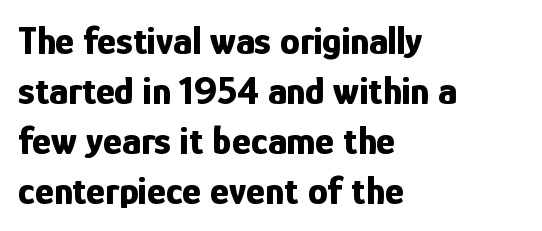
The characters display no serif detailing; their extremities are plain. Teacher's note: observe the even left margin — that is flush-left alignment. Stroke thickness is high; the sample reads as a true bold. Varying glyph widths throughout — classic text-font behaviour. A typesetter would call this leading conventional body-copy spacing.
